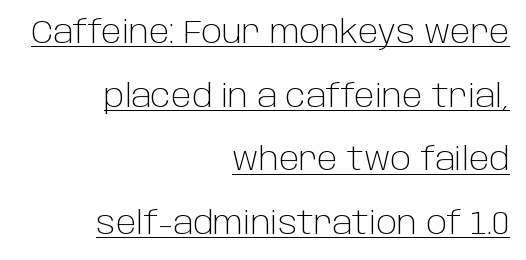
Students, observe the line beneath the letters — that is underlining. Line ends are locked; line starts wander. Serif or sans? Sans — the stroke terminals are bare. These lines are rendered in a variable-pitch font. This rendering leaves character spacing at its baseline value.
